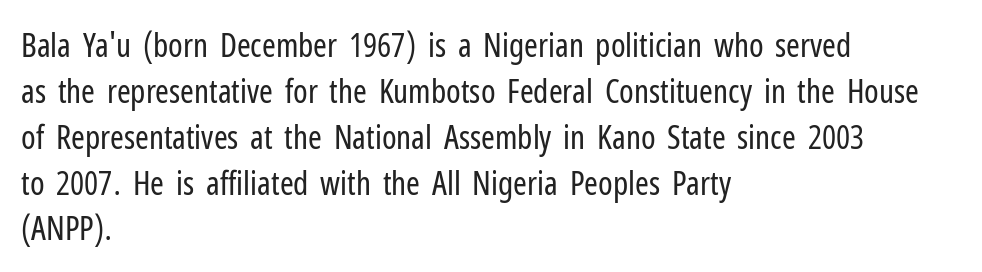
The image shows 33 px regular-weight, condensed sans-serif type, upright; set left-aligned, normal line spacing (1.39x), normal letter spacing, not underlined; low stroke contrast and a medium x-height.
